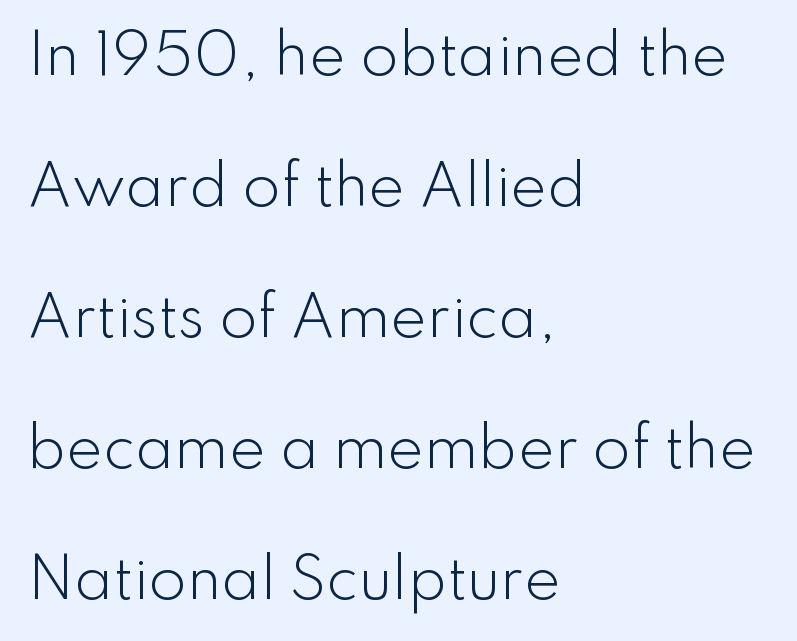
{"serif": "no", "italic": "no", "bold": "no", "weight": "light", "width": "normal", "stroke_contrast": "low", "x_height": "small", "monospaced": "no", "underline": "no", "align": "left", "line_spacing": "loose", "line_spacing_ratio": 2.38, "letter_spacing": "normal", "letter_spacing_em": 0.0, "glyph_px": 55}
